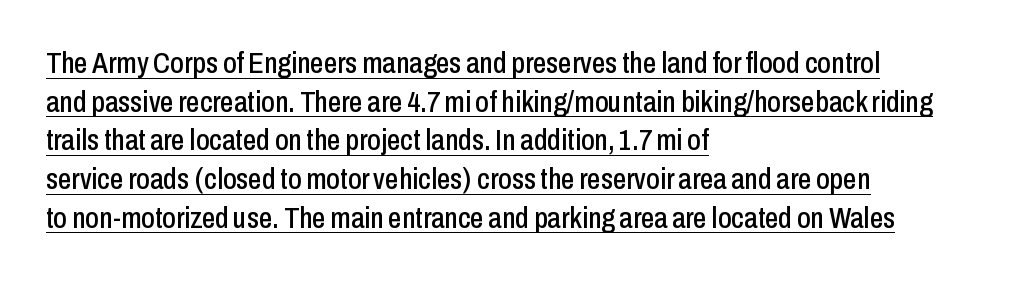
Q: Is the text italic (slanted)? A: No, it is upright.
Q: Is the typeface a serif or a sans-serif typeface? A: Sans-serif.
Q: Is the text underlined? A: Yes.
Q: How is the paragraph aligned? A: Left-aligned.
Q: Is the spacing between letters normal or unusually wide? A: Normal.
Q: Is the spacing between lines tight, normal or loose? A: Normal.
Q: Width (condensed, normal, or wide)? A: Condensed.
Q: Stroke contrast? A: Low.
Q: x-height? A: Medium.
Q: Monospaced? A: No.
